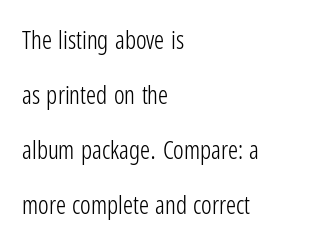
{"italic": "no", "bold": "no", "underline": "no", "align": "left", "line_spacing": "loose", "line_spacing_ratio": 2.2, "letter_spacing": "normal", "letter_spacing_em": 0.0, "glyph_px": 25}
